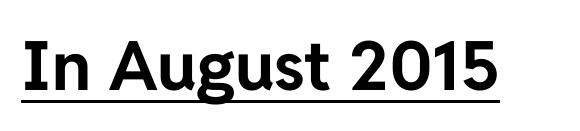
Do the characters align in a grid? No, the font is proportional. Summary of weight: heavy, a full bold. The specimen reads as upright at a glance. Beneath each row of characters lies a ruled line. Each letter's strokes conclude bluntly, with no projecting serifs.
